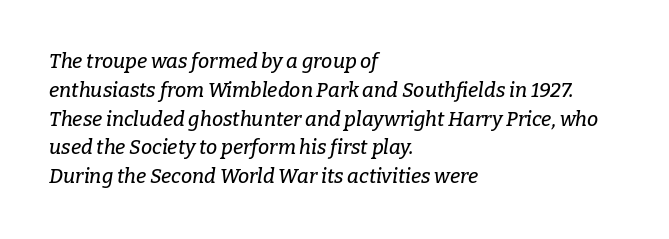
Q: Is the text italic (slanted)? A: Yes, it leans right by about 9 degrees.
Q: Is the text underlined? A: No.
Q: How is the paragraph aligned? A: Left-aligned.
Q: Is the spacing between letters normal or unusually wide? A: Normal.
Q: Is the spacing between lines tight, normal or loose? A: Normal.
